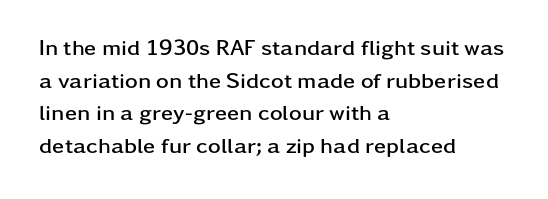
{"italic": "no", "bold": "yes", "underline": "no", "align": "left", "line_spacing": "normal", "line_spacing_ratio": 1.48, "letter_spacing": "normal", "letter_spacing_em": 0.0, "glyph_px": 22}
